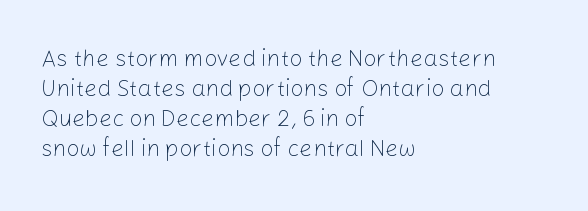
The image shows 23 px text type, upright; set left-aligned, normal line spacing (1.3x), normal letter spacing, not underlined.
